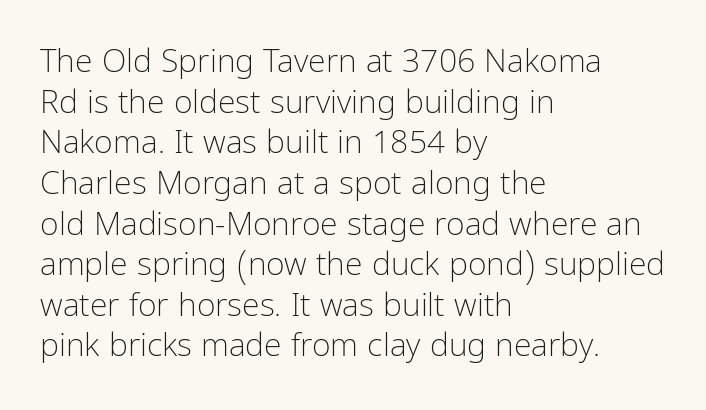
The rendering shows plain stroke endings on the letterforms — a sans-serif design. In terms of posture, this sample is upright. These lines are rendered in a variable-pitch font. Unmarked baselines from the first word to the last. Caption: standard tracking, unaltered.
